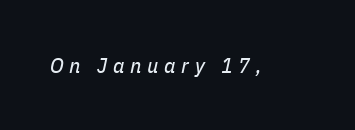
The type is letterspaced generously, with wide tracking. Is the type heavy? It reads as light-to-regular instead. Quick note: underline off. Every character sits at an angle, as italics do.
